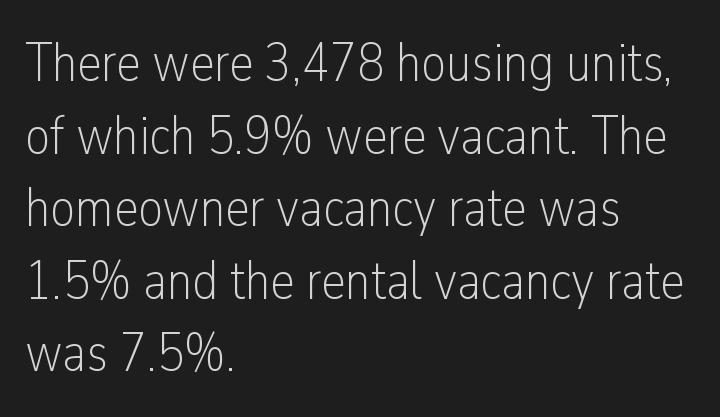
The image shows 55 px light, condensed sans-serif type, upright; set left-aligned, normal line spacing (1.32x), normal letter spacing, not underlined; low stroke contrast and a medium x-height.
